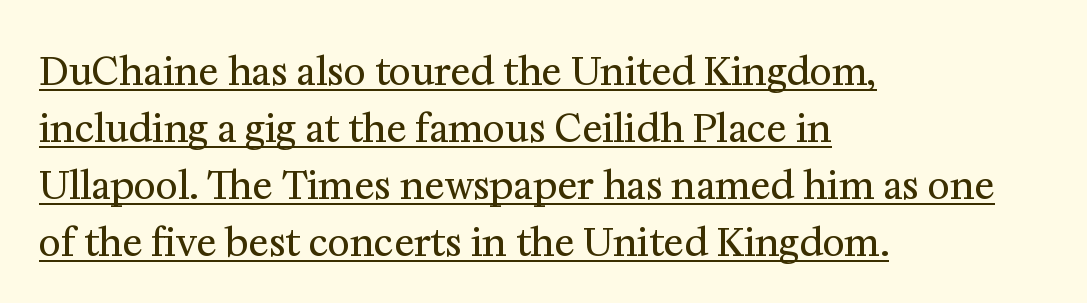
Nope, not italic — everything's standing straight. A typesetter would label this face a serif. The paragraph shown leans on its left margin. The letters sit at their default tracking, neither squeezed nor spread.
